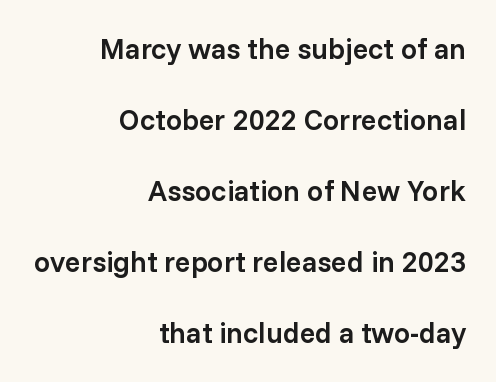
{"serif": "no", "italic": "no", "bold": "semi", "weight": "semibold", "width": "normal", "stroke_contrast": "low", "x_height": "medium", "monospaced": "no", "underline": "no", "align": "right", "line_spacing": "loose", "line_spacing_ratio": 2.45, "letter_spacing": "normal", "letter_spacing_em": 0.0, "glyph_px": 29}
